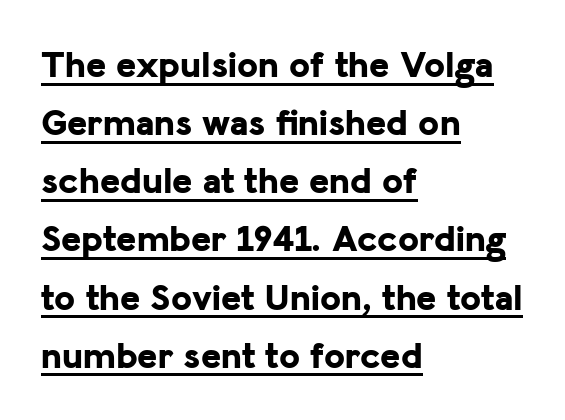
Serif or sans? Sans — the stroke terminals are bare. Looks like regular typesetting: each glyph gets only the width it needs. Reading down the block, your eye returns to a fixed left position each line. The strokes are fattened all the way to bold. The designer left line spacing at the default.
